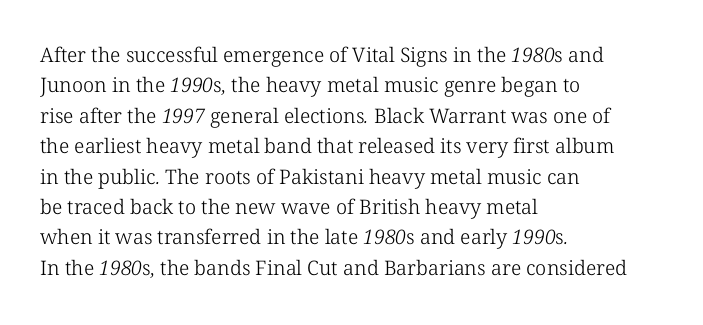
A typesetter would call this leading conventional body-copy spacing. Where is the straight margin? On the left. Stem width sits at or under what a default text font uses. The words here are not underlined.
